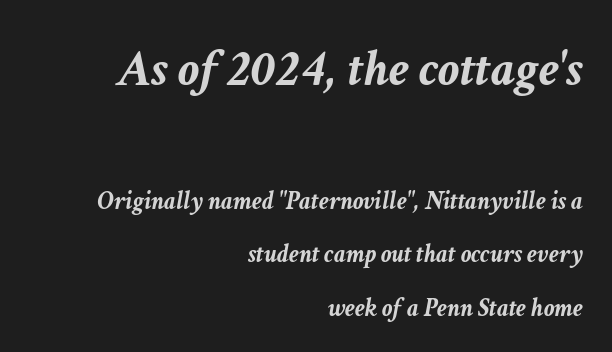
These lines stand farther apart than default settings would place them. It's the slanting kind of type. The baseline area is clear. The face used here has the dense, thick strokes of a bold.
